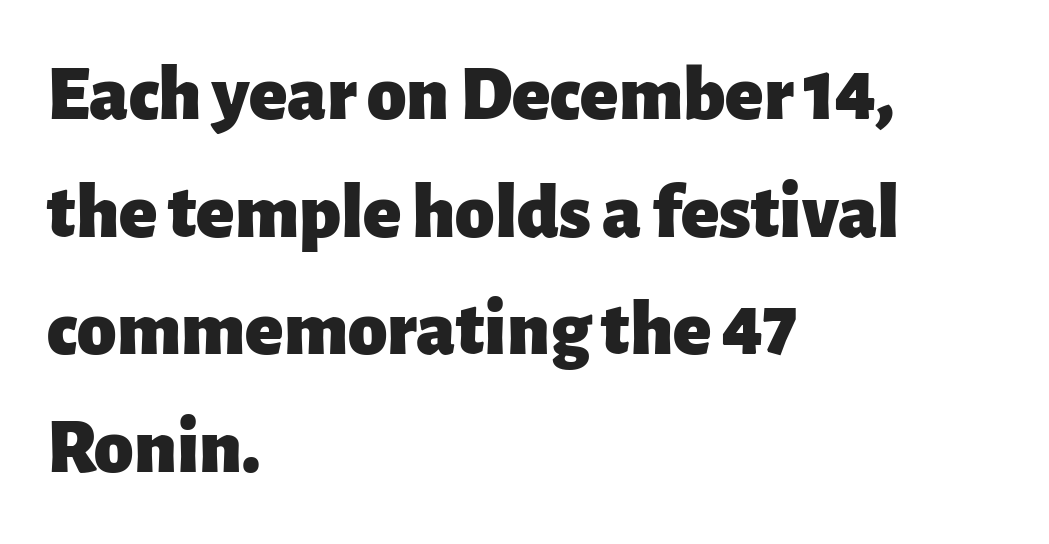
Q: Is the text bold? A: Yes.
Q: Is the text italic (slanted)? A: No, it is upright.
Q: Is the typeface a serif or a sans-serif typeface? A: Sans-serif.
Q: Is the text underlined? A: No.
Q: How is the paragraph aligned? A: Left-aligned.
Q: Is the spacing between letters normal or unusually wide? A: Normal.
Q: Is the spacing between lines tight, normal or loose? A: Normal.
Q: Width (condensed, normal, or wide)? A: Normal.
Q: Stroke contrast? A: Low.
Q: x-height? A: Medium.
Q: Monospaced? A: No.
